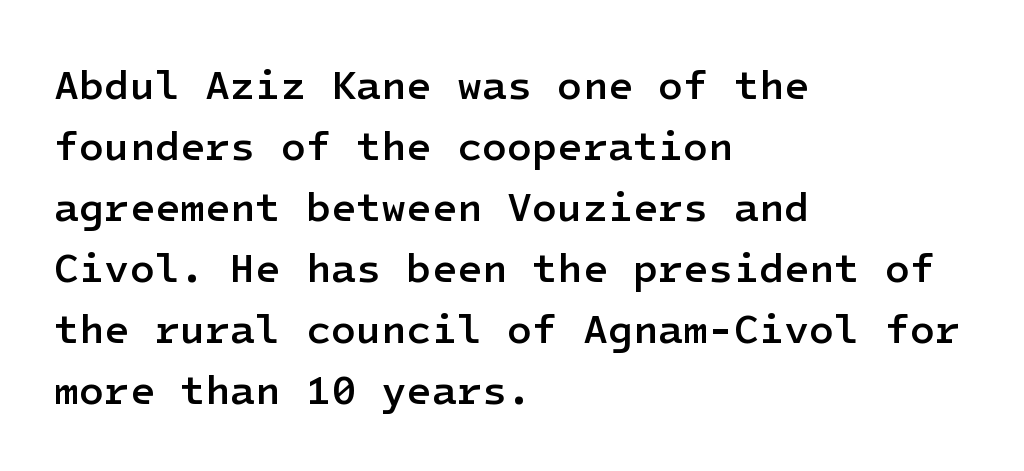
Q: Is the text bold? A: Semi-bold.
Q: Is the text italic (slanted)? A: No, it is upright.
Q: Is the typeface a serif or a sans-serif typeface? A: Sans-serif.
Q: Is the text underlined? A: No.
Q: How is the paragraph aligned? A: Left-aligned.
Q: Is the spacing between letters normal or unusually wide? A: Normal.
Q: Is the spacing between lines tight, normal or loose? A: Normal.
Q: Width (condensed, normal, or wide)? A: Normal.
Q: Stroke contrast? A: Low.
Q: x-height? A: Medium.
